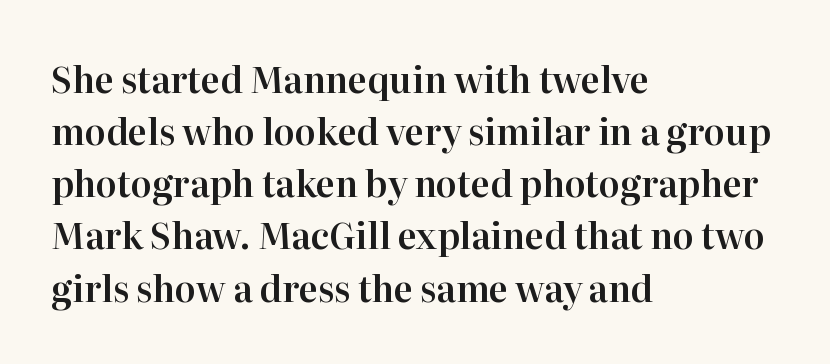
The image shows 35 px serif type, upright; set left-aligned, normal line spacing (1.49x), normal letter spacing, not underlined; high stroke contrast and a medium x-height.
